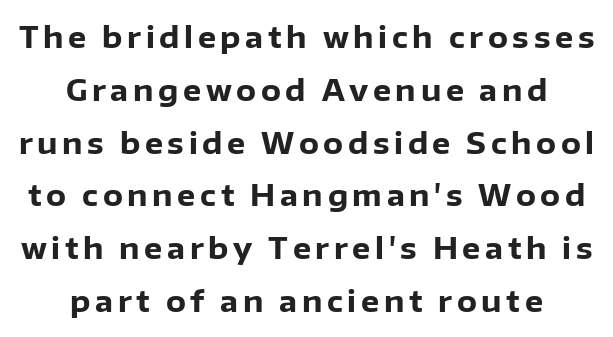
The image shows 29 px heavy sans-serif type, upright; set centered, line spacing 1.82x, not underlined; low stroke contrast and a medium x-height.
